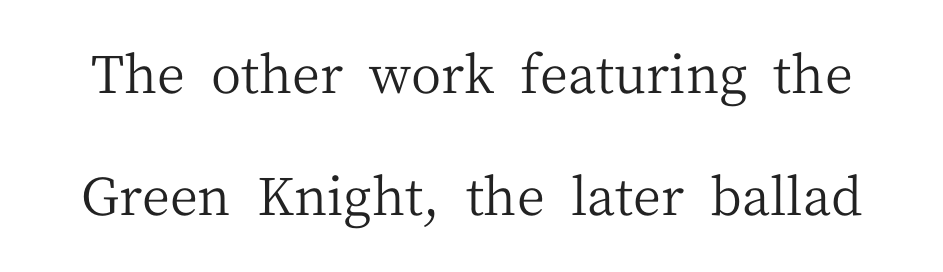
Letters have the restrained weight of plain body copy at most. Tracking value appears to be zero — textbook default spacing. Little horizontal feet cap the strokes, marking this as serif type. Underlining? Definitely not there. Is there much room between lines? Yes — plenty of vertical air separates them. It's the straight-up-and-down kind of type.
